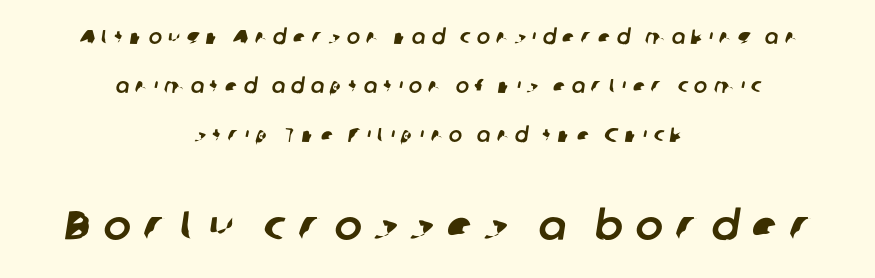
The image shows 41 px sans-serif type; set centered, loose line spacing (2.45x), unusually wide letter spacing (+0.31 em), not underlined; the second (bottom) block is 2.05x larger; low stroke contrast and a medium x-height.
